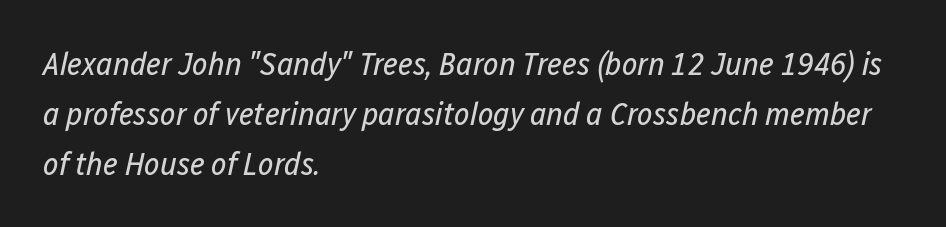
{"italic": "yes", "lean": "right", "slant_degrees": 12, "bold": "no", "weight": "regular", "width": "condensed", "stroke_contrast": "low", "x_height": "medium", "monospaced": "no", "underline": "no", "align": "left", "line_spacing": "normal", "line_spacing_ratio": 1.51, "letter_spacing": "normal", "letter_spacing_em": 0.0, "glyph_px": 33}
